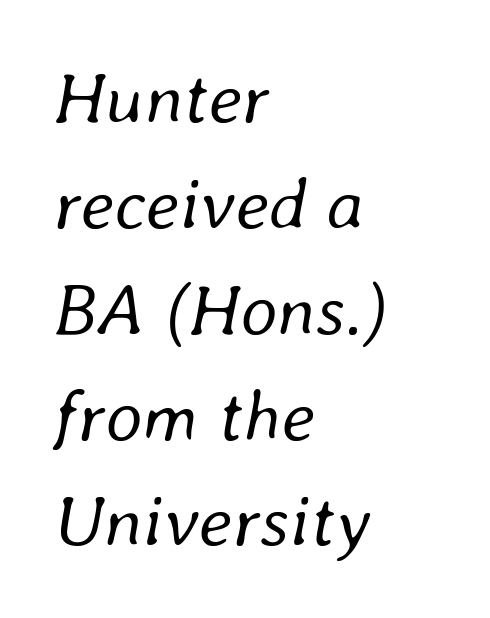
The image shows 73 px regular-weight type, italic (leaning right); set left-aligned, normal line spacing (1.45x), normal letter spacing, not underlined; low stroke contrast and a medium x-height.
